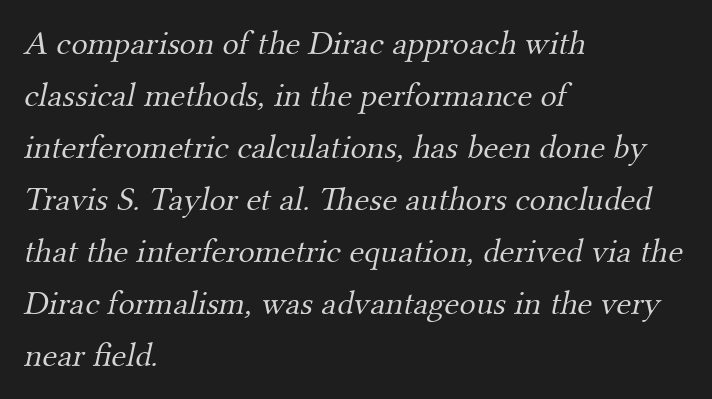
The image shows 34 px light serif type; set left-aligned, normal line spacing (1.53x), normal letter spacing, not underlined; medium stroke contrast and a small x-height.
